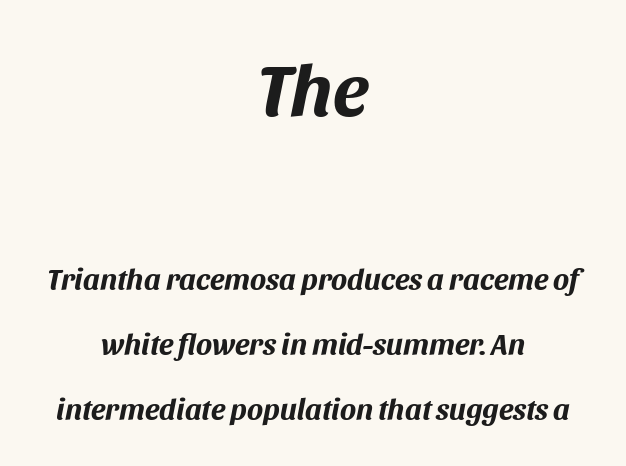
{"italic": "yes", "lean": "right", "slant_degrees": 11, "bold": "yes", "weight": "bold", "width": "normal", "stroke_contrast": "medium", "x_height": "large", "monospaced": "no", "underline": "no", "align": "center", "line_spacing": "loose", "line_spacing_ratio": 2.16, "letter_spacing": "normal", "letter_spacing_em": 0.0, "larger_block": "first", "size_ratio": 2.47, "glyph_px": 74}
